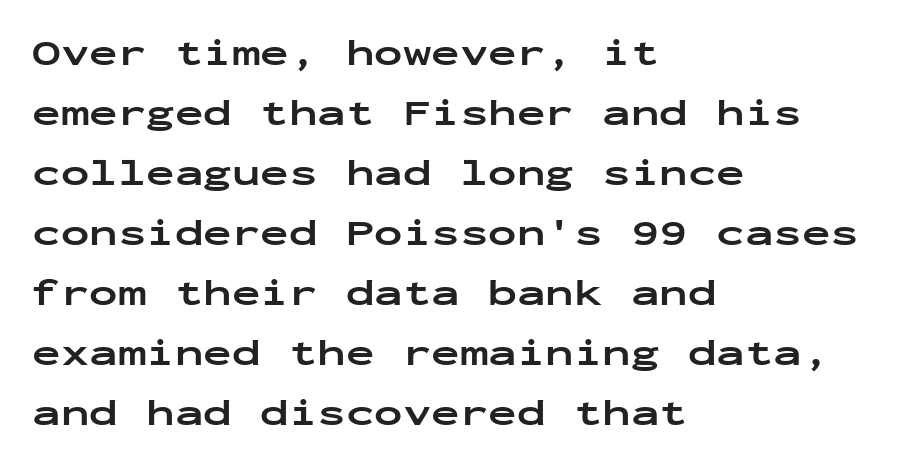
{"serif": "no", "italic": "no", "bold": "yes", "weight": "bold", "width": "wide", "stroke_contrast": "low", "x_height": "medium", "monospaced": "yes", "underline": "no", "align": "left", "line_spacing": "normal", "line_spacing_ratio": 1.58, "letter_spacing": "normal", "letter_spacing_em": 0.0, "glyph_px": 38}
